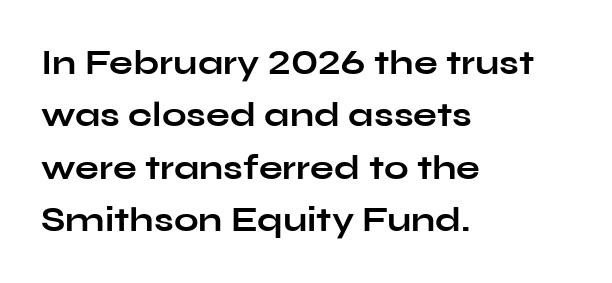
Q: Is the text bold? A: Yes.
Q: Is the text italic (slanted)? A: No, it is upright.
Q: Is the typeface a serif or a sans-serif typeface? A: Sans-serif.
Q: Is the text underlined? A: No.
Q: How is the paragraph aligned? A: Left-aligned.
Q: Is the spacing between letters normal or unusually wide? A: Normal.
Q: Is the spacing between lines tight, normal or loose? A: Normal.
Q: Width (condensed, normal, or wide)? A: Wide.
Q: Stroke contrast? A: Low.
Q: x-height? A: Medium.
Q: Monospaced? A: No.
